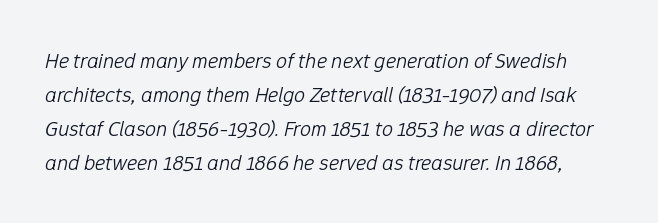
{"italic": "yes", "lean": "right", "slant_degrees": 12, "bold": "no", "underline": "no", "line_spacing": "normal", "line_spacing_ratio": 1.55, "letter_spacing": "normal", "letter_spacing_em": 0.0, "glyph_px": 22}
